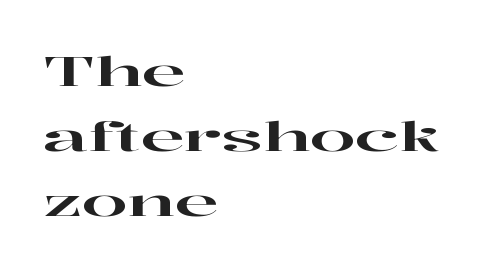
The image shows 41 px wide serif type, upright; set left-aligned, normal line spacing (1.59x), normal letter spacing, not underlined; high stroke contrast and a medium x-height.
